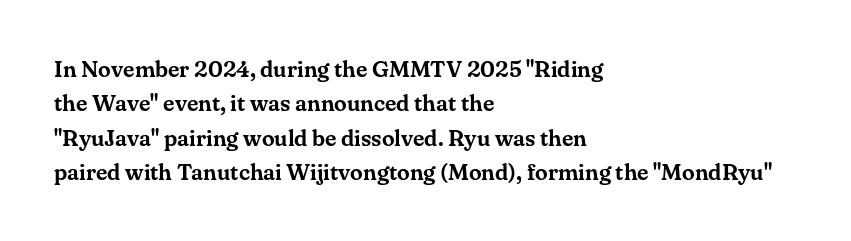
The specimen omits any rule beneath the text block's lines. The line-height multiplier appears to be the usual default. Posture: upright roman. The letters sit at their default tracking, neither squeezed nor spread.
